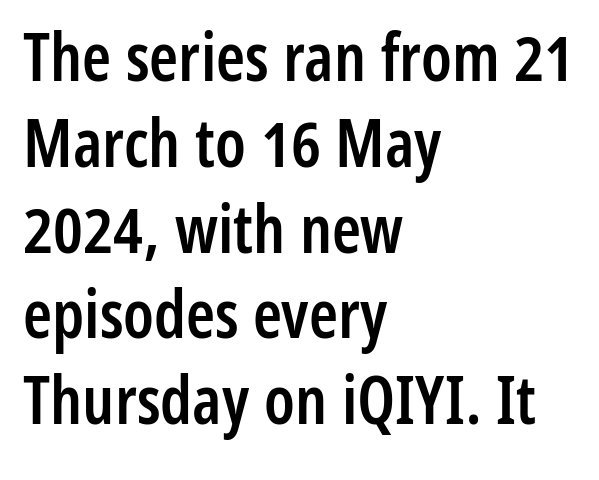
The image shows 66 px semibold, condensed sans-serif type, upright; set left-aligned, normal line spacing (1.3x), normal letter spacing, not underlined; low stroke contrast and a medium x-height.
